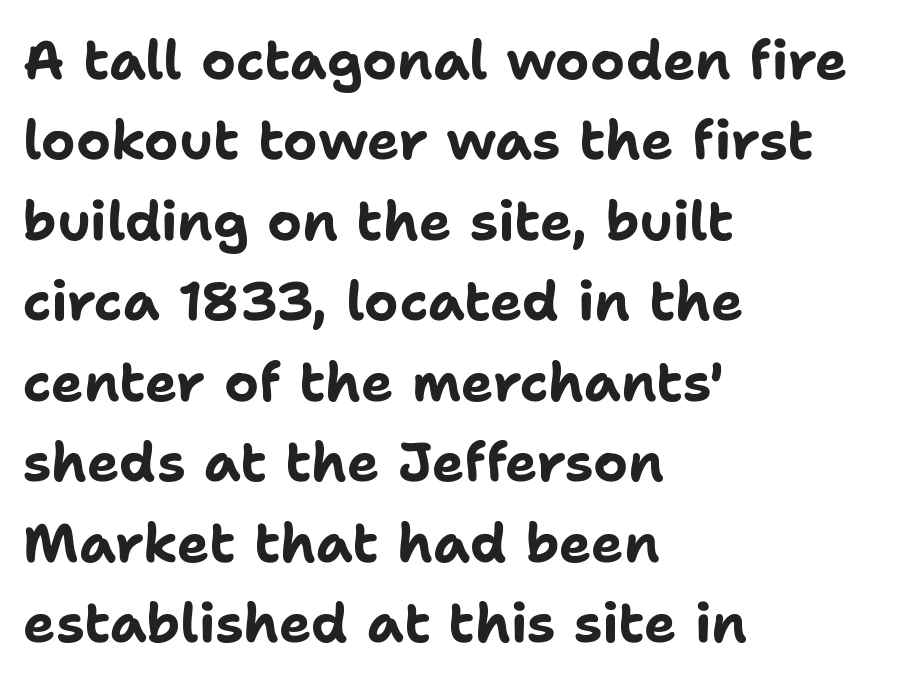
{"serif": "no", "italic": "no", "bold": "yes", "weight": "bold", "width": "normal", "stroke_contrast": "low", "x_height": "medium", "monospaced": "no", "underline": "no", "align": "left", "line_spacing": "normal", "line_spacing_ratio": 1.49, "letter_spacing": "normal", "letter_spacing_em": 0.0, "glyph_px": 54}
